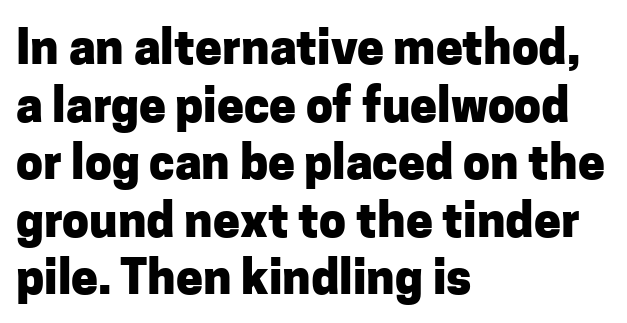
{"serif": "no", "italic": "no", "bold": "yes", "weight": "heavy", "width": "normal", "stroke_contrast": "low", "x_height": "medium", "monospaced": "no", "underline": "no", "align": "left", "line_spacing_ratio": 1.2, "letter_spacing": "normal", "letter_spacing_em": 0.0, "glyph_px": 48}
